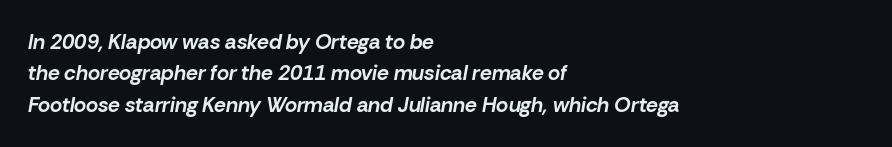
{"italic": "yes", "lean": "right", "slant_degrees": 10, "bold": "yes", "underline": "no", "align": "left", "line_spacing": "normal", "line_spacing_ratio": 1.49, "letter_spacing": "normal", "letter_spacing_em": 0.0, "glyph_px": 21}
